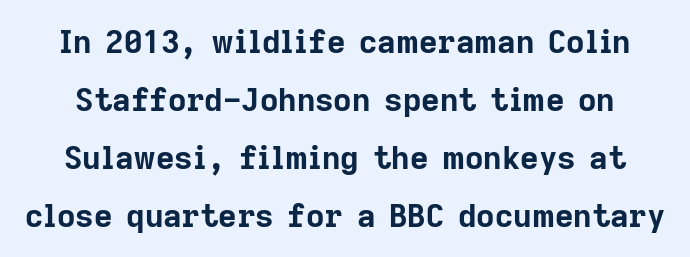
The image shows 32 px bold sans-serif type, upright; set line spacing 1.81x, normal letter spacing, not underlined; low stroke contrast and a medium x-height.
